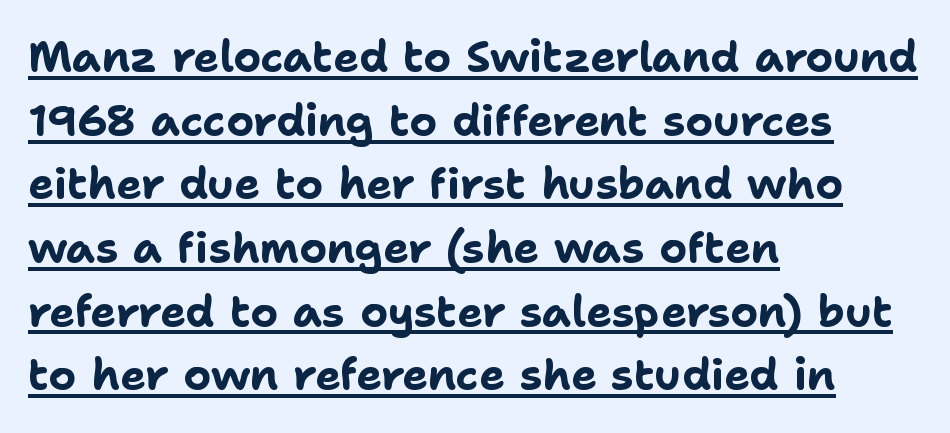
Serif or sans? Sans — the stroke terminals are bare. Glance below the letters and you will spot a drawn line. Is there much room between lines? A standard amount, neither cramped nor airy. A full-strength bold gives these letters their thick strokes. No extra tracking has been applied to these lines.
